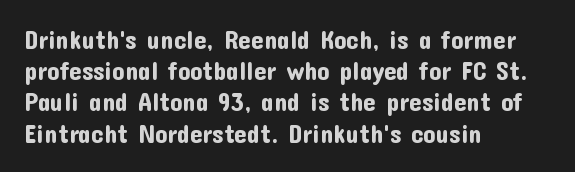
The image shows 25 px text type, upright; set left-aligned, normal line spacing (1.25x), normal letter spacing, not underlined.
